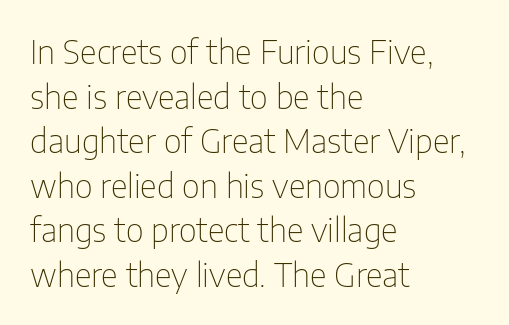
The image shows 33 px thin, condensed sans-serif type, upright; set left-aligned, normal line spacing (1.35x), normal letter spacing, not underlined; low stroke contrast and a medium x-height.
